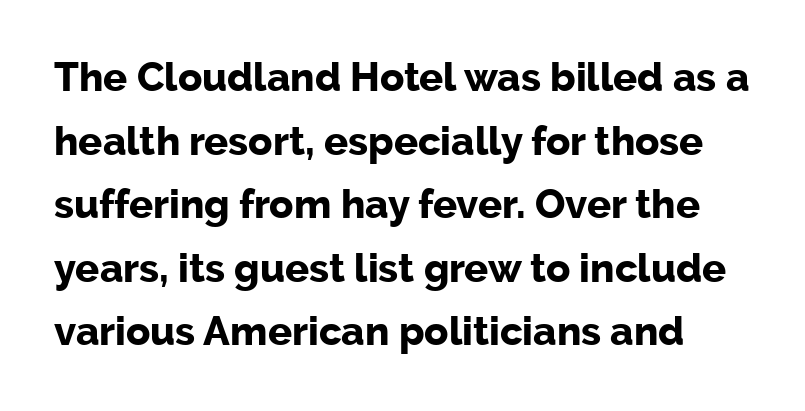
The image shows 40 px bold sans-serif type, upright; set normal line spacing (1.59x), normal letter spacing, not underlined; low stroke contrast and a medium x-height.
